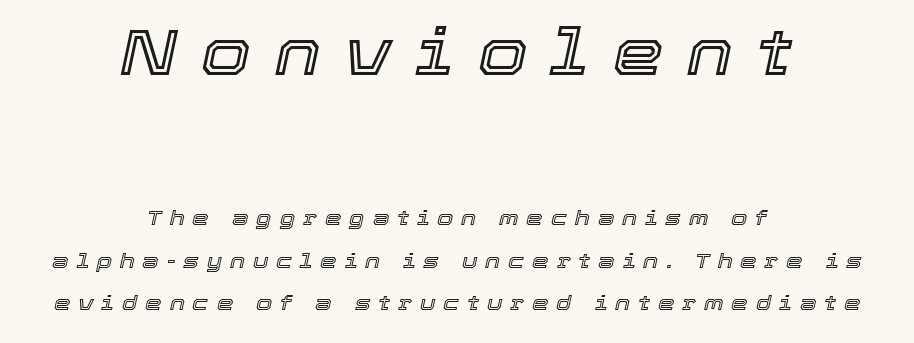
{"italic": "yes", "lean": "right", "slant_degrees": 12, "width": "normal", "x_height": "medium", "monospaced": "no", "underline": "no", "align": "center", "line_spacing": "loose", "line_spacing_ratio": 2.04, "letter_spacing": "wide", "letter_spacing_em": 0.37, "larger_block": "first", "size_ratio": 3.05, "glyph_px": 64}
